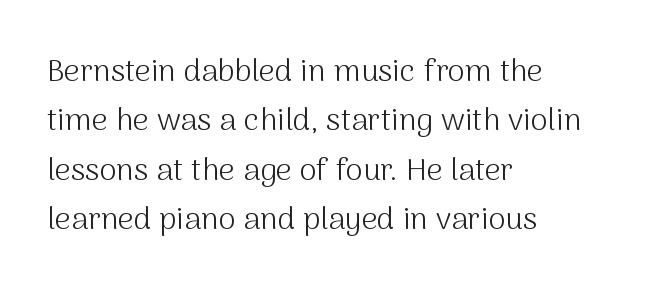
{"serif": "no", "italic": "no", "bold": "no", "weight": "light", "width": "normal", "stroke_contrast": "medium", "x_height": "medium", "monospaced": "no", "underline": "no", "align": "left", "line_spacing": "normal", "line_spacing_ratio": 1.59, "letter_spacing": "normal", "letter_spacing_em": 0.0, "glyph_px": 31}
